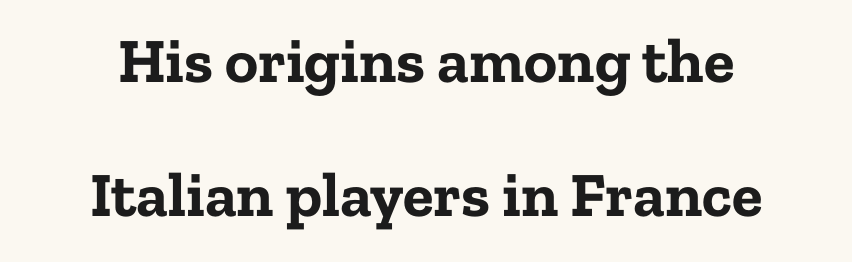
{"serif": "yes", "italic": "no", "bold": "yes", "weight": "bold", "width": "normal", "stroke_contrast": "low", "x_height": "medium", "monospaced": "no", "underline": "no", "line_spacing": "loose", "line_spacing_ratio": 2.12, "letter_spacing": "normal", "letter_spacing_em": 0.0, "glyph_px": 63}
